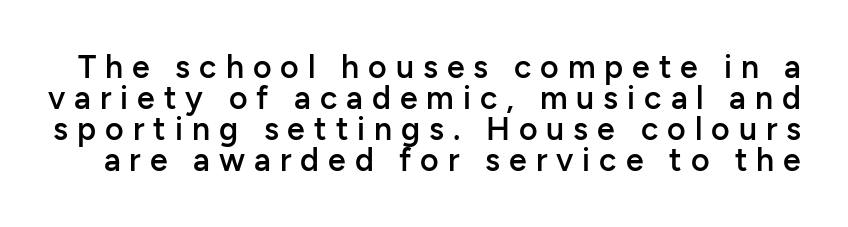
{"serif": "no", "italic": "no", "bold": "semi", "weight": "semibold", "width": "normal", "stroke_contrast": "low", "x_height": "medium", "monospaced": "no", "underline": "no", "line_spacing": "tight", "line_spacing_ratio": 0.97, "letter_spacing": "wide", "letter_spacing_em": 0.28, "glyph_px": 32}
